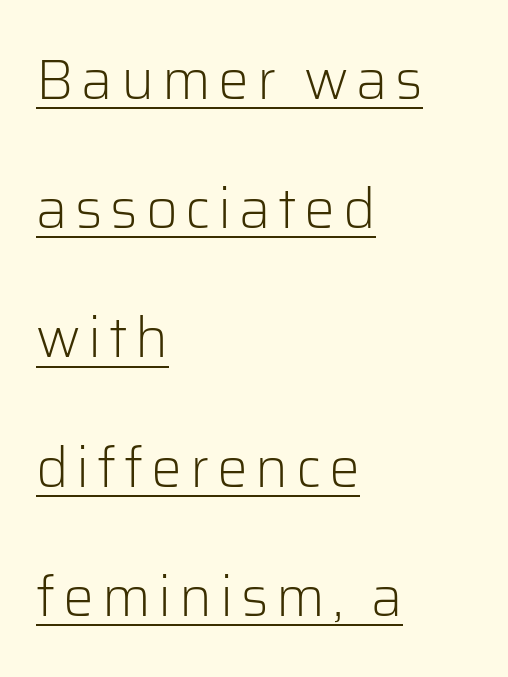
The image shows 55 px light sans-serif type, upright; set left-aligned, loose line spacing (2.35x), underlined; low stroke contrast and a medium x-height.
